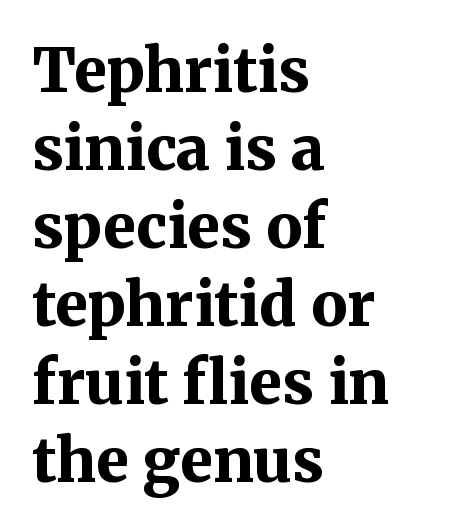
{"serif": "yes", "italic": "no", "bold": "yes", "weight": "bold", "width": "normal", "stroke_contrast": "medium", "x_height": "medium", "monospaced": "no", "underline": "no", "align": "left", "line_spacing": "normal", "line_spacing_ratio": 1.3, "letter_spacing": "normal", "letter_spacing_em": 0.0, "glyph_px": 60}
